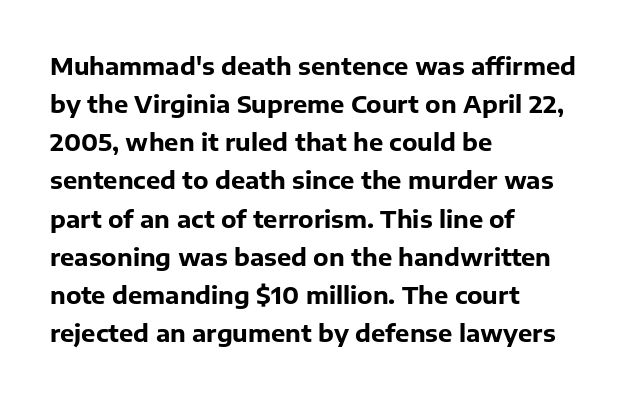
The image shows 24 px bold type, upright; set left-aligned, normal line spacing (1.59x), normal letter spacing, not underlined.
